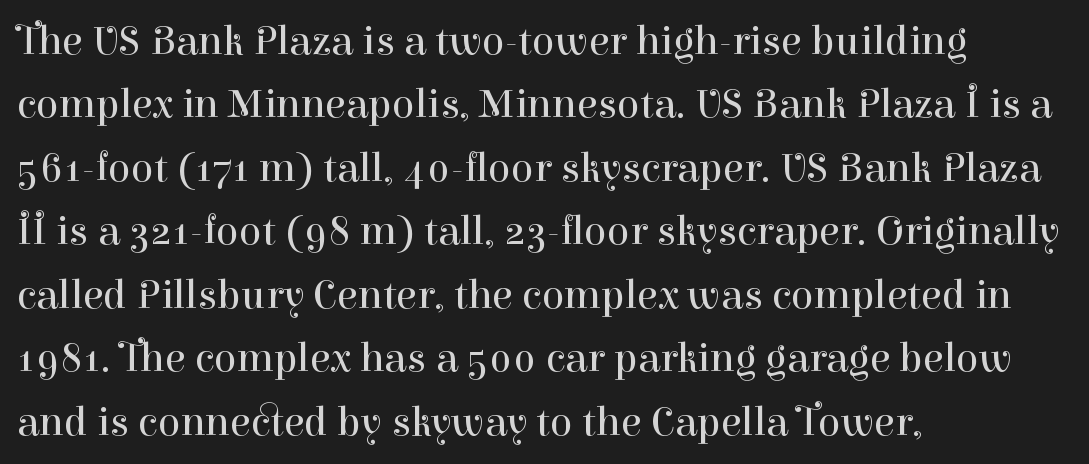
The image shows 42 px regular-weight serif type, upright; set left-aligned, normal line spacing (1.51x), normal letter spacing, not underlined; high stroke contrast and a medium x-height.
